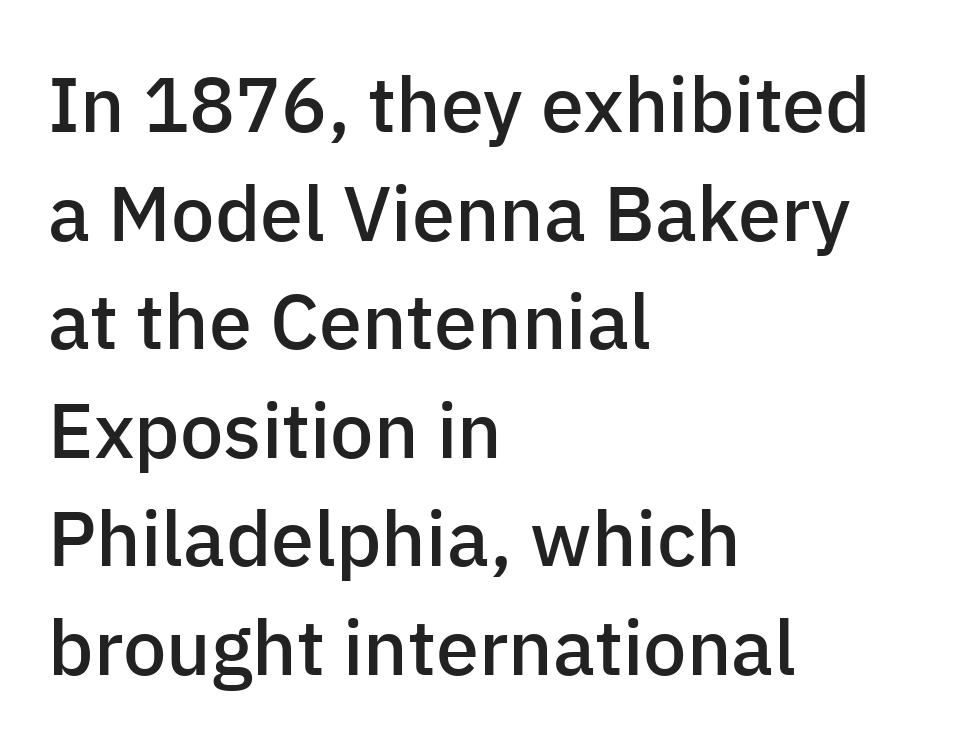
{"serif": "no", "italic": "no", "bold": "semi", "weight": "semibold", "width": "normal", "stroke_contrast": "low", "x_height": "medium", "monospaced": "no", "underline": "no", "align": "left", "line_spacing": "normal", "line_spacing_ratio": 1.41, "letter_spacing": "normal", "letter_spacing_em": 0.0, "glyph_px": 77}
